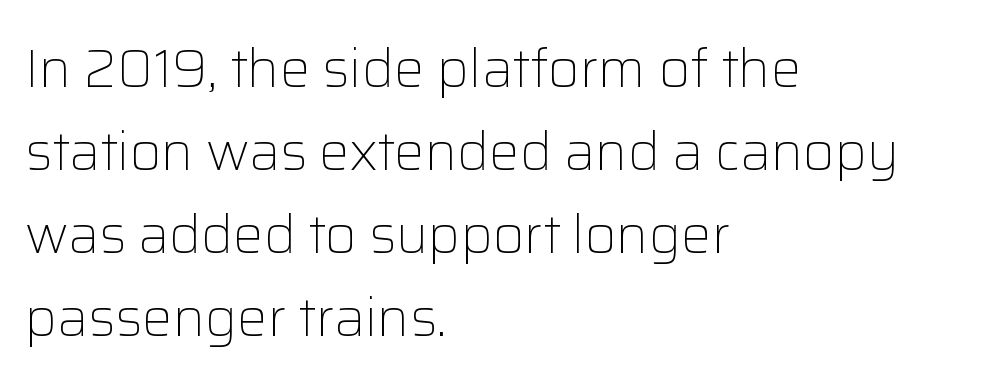
The image shows 54 px light sans-serif type, upright; set left-aligned, normal line spacing (1.54x), normal letter spacing, not underlined; low stroke contrast and a medium x-height.
